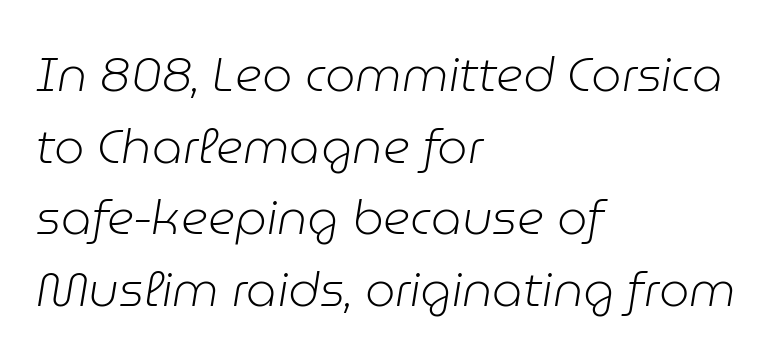
The image shows 48 px light type, italic (leaning right); set left-aligned, normal line spacing (1.49x), normal letter spacing, not underlined; low stroke contrast and a medium x-height.
